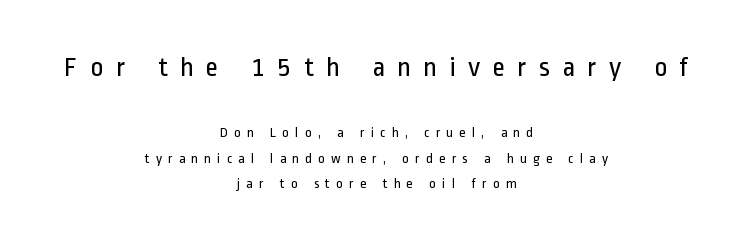
The image shows 28 px regular-weight, condensed sans-serif type, upright; set centered, line spacing 1.82x, unusually wide letter spacing (+0.43 em), not underlined; the first (top) block is 2.0x larger; low stroke contrast and a medium x-height.
